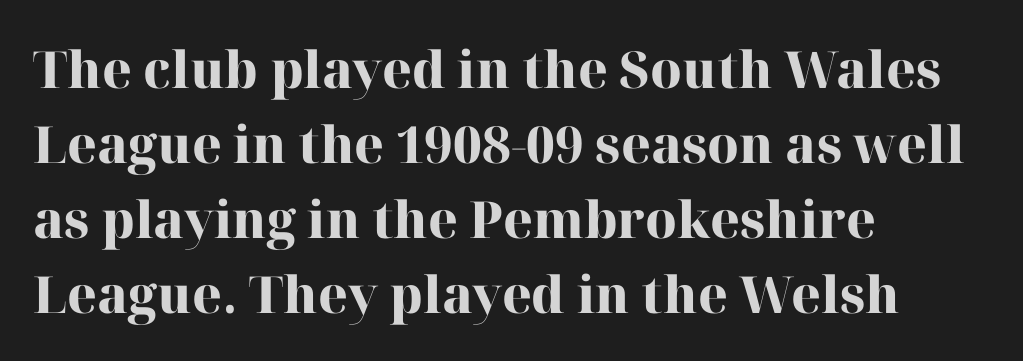
Normally led — the rows are evenly, conventionally spaced. On the weight axis this lands at bold, roughly 700. These lines stack with their left ends in a neat column. Unlike a clean sans, this face finishes its strokes with serifs. Think of a printed novel: that variable character pitch is what you see here.
